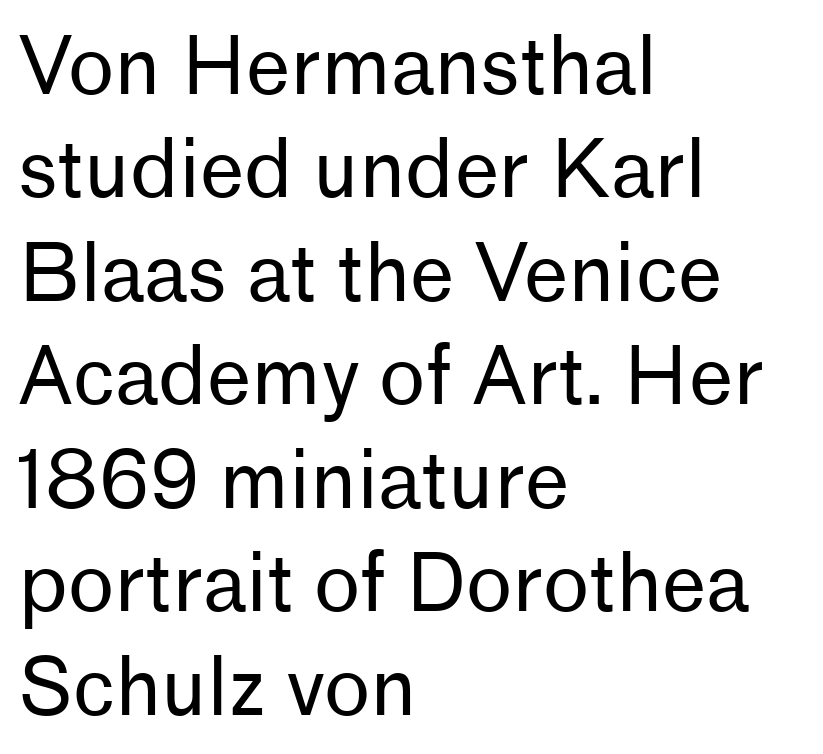
The image shows 79 px regular-weight sans-serif type, upright; set left-aligned, normal line spacing (1.31x), normal letter spacing, not underlined; low stroke contrast and a medium x-height.
